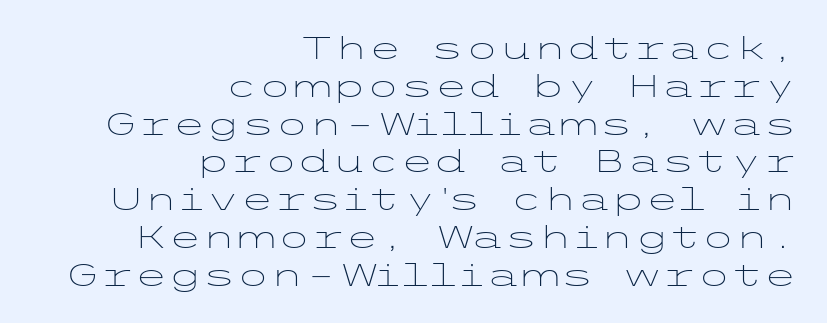
{"serif": "no", "italic": "no", "bold": "no", "weight": "light", "width": "wide", "stroke_contrast": "low", "x_height": "medium", "underline": "no", "align": "right", "line_spacing_ratio": 1.22, "letter_spacing": "normal", "letter_spacing_em": 0.0, "glyph_px": 31}
